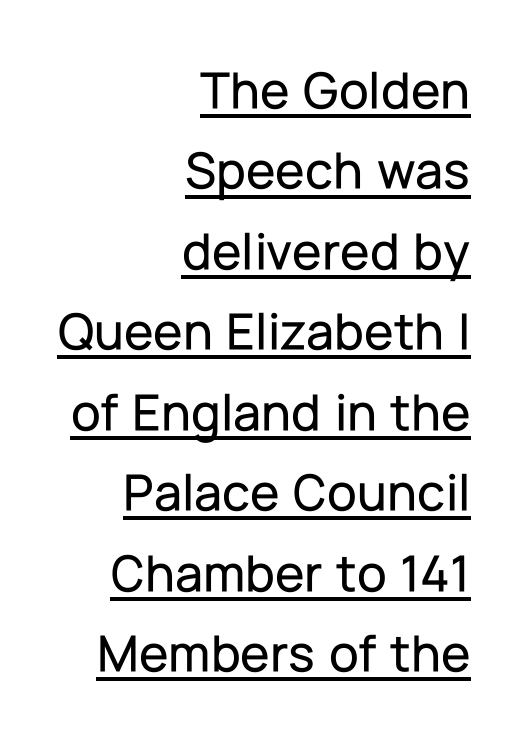
The image shows 54 px sans-serif type, upright; set right-aligned, normal line spacing (1.49x), normal letter spacing, underlined; low stroke contrast and a medium x-height.
